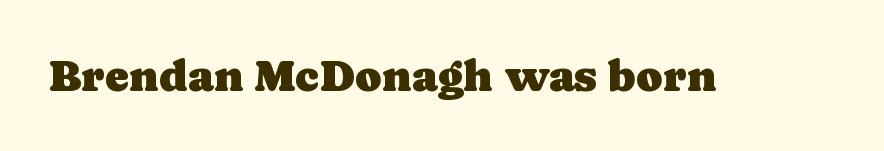
The image shows 45 px serif type, upright; set normal letter spacing, not underlined; low stroke contrast and a medium x-height.
